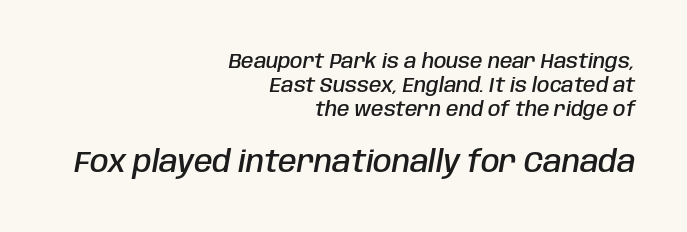
Q: Is the text bold? A: Semi-bold.
Q: Is the text italic (slanted)? A: Yes, it leans right by about 10 degrees.
Q: Is the text underlined? A: No.
Q: How is the paragraph aligned? A: Right-aligned.
Q: Is the spacing between letters normal or unusually wide? A: Normal.
Q: Which block of text is set in a larger size, the first (top) or the second (bottom)? A: The second (bottom) one.
Q: Width (condensed, normal, or wide)? A: Condensed.
Q: Stroke contrast? A: Low.
Q: x-height? A: Large.
Q: Monospaced? A: No.
